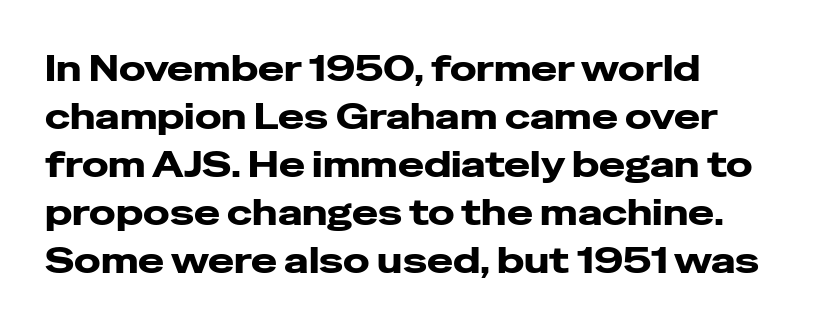
Q: Is the text bold? A: Yes.
Q: Is the text italic (slanted)? A: No, it is upright.
Q: Is the typeface a serif or a sans-serif typeface? A: Sans-serif.
Q: Is the text underlined? A: No.
Q: How is the paragraph aligned? A: Left-aligned.
Q: Is the spacing between letters normal or unusually wide? A: Normal.
Q: Is the spacing between lines tight, normal or loose? A: Normal.
Q: Width (condensed, normal, or wide)? A: Wide.
Q: Stroke contrast? A: Low.
Q: x-height? A: Medium.
Q: Monospaced? A: No.
